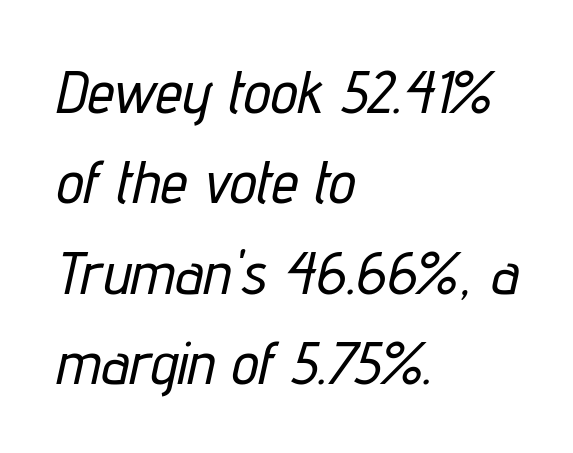
Alignment: flush left. A clean baseline with only descenders dipping below it. Baseline-to-baseline distance is the conventional proportion of letter height. Observe the lean: these are italic letterforms.
